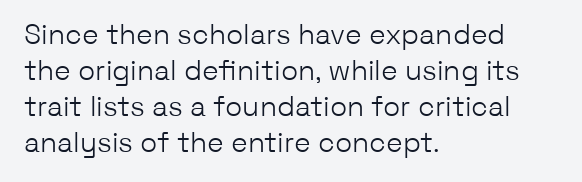
{"serif": "no", "italic": "no", "bold": "no", "weight": "light", "width": "normal", "stroke_contrast": "low", "x_height": "medium", "monospaced": "no", "underline": "no", "align": "left", "line_spacing": "normal", "line_spacing_ratio": 1.28, "letter_spacing": "normal", "letter_spacing_em": 0.0, "glyph_px": 28}
